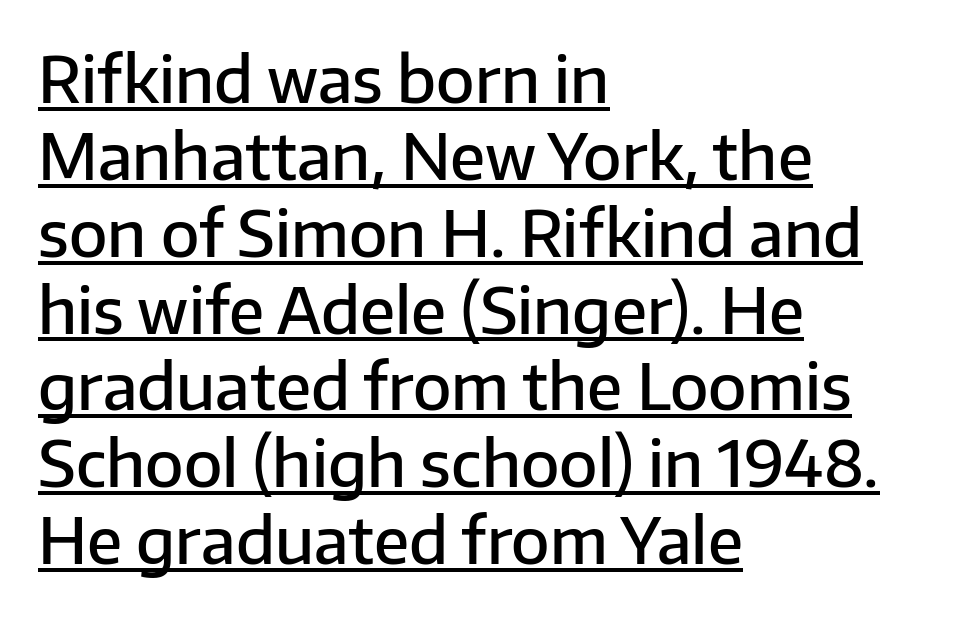
{"serif": "no", "italic": "no", "bold": "semi", "weight": "semibold", "width": "normal", "stroke_contrast": "low", "x_height": "medium", "monospaced": "no", "underline": "yes", "align": "left", "line_spacing_ratio": 1.22, "letter_spacing": "normal", "letter_spacing_em": 0.0, "glyph_px": 63}
